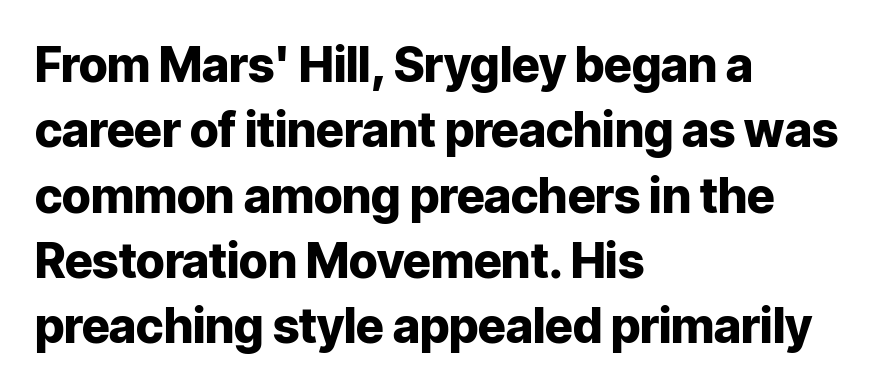
Q: Is the text bold? A: Yes.
Q: Is the text italic (slanted)? A: No, it is upright.
Q: Is the typeface a serif or a sans-serif typeface? A: Sans-serif.
Q: Is the text underlined? A: No.
Q: How is the paragraph aligned? A: Left-aligned.
Q: Is the spacing between letters normal or unusually wide? A: Normal.
Q: Is the spacing between lines tight, normal or loose? A: Normal.
Q: Width (condensed, normal, or wide)? A: Normal.
Q: Stroke contrast? A: Low.
Q: x-height? A: Medium.
Q: Monospaced? A: No.
